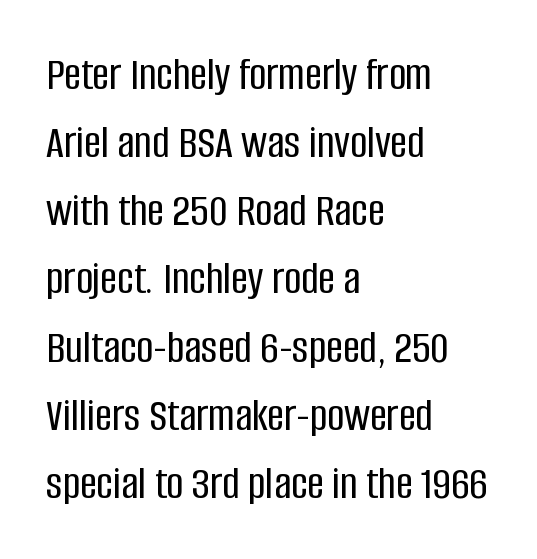
Q: Is the text italic (slanted)? A: No, it is upright.
Q: Is the typeface a serif or a sans-serif typeface? A: Sans-serif.
Q: Is the text underlined? A: No.
Q: How is the paragraph aligned? A: Left-aligned.
Q: Is the spacing between letters normal or unusually wide? A: Normal.
Q: Is the spacing between lines tight, normal or loose? A: Normal.
Q: Width (condensed, normal, or wide)? A: Condensed.
Q: Stroke contrast? A: Low.
Q: x-height? A: Large.
Q: Monospaced? A: No.
